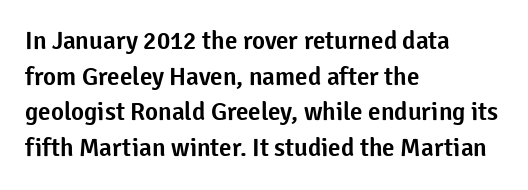
Glyph-to-glyph distance matches everyday printed text. The baseline area is clear. These lines are set flush left with a ragged right edge. Designer's note — italics off, roman on. The rendering uses a moderate line-height, typical for paragraphs.
